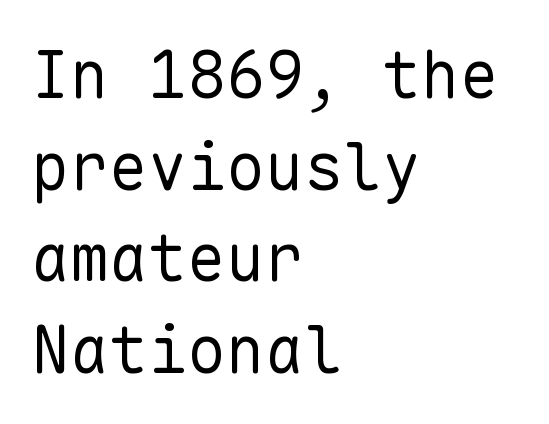
Q: Is the text bold? A: No.
Q: Is the text italic (slanted)? A: No, it is upright.
Q: Is the typeface a serif or a sans-serif typeface? A: Sans-serif.
Q: Is the text underlined? A: No.
Q: How is the paragraph aligned? A: Left-aligned.
Q: Is the spacing between letters normal or unusually wide? A: Normal.
Q: Is the spacing between lines tight, normal or loose? A: Normal.
Q: Width (condensed, normal, or wide)? A: Normal.
Q: Stroke contrast? A: Low.
Q: x-height? A: Medium.
Q: Monospaced? A: Yes.
